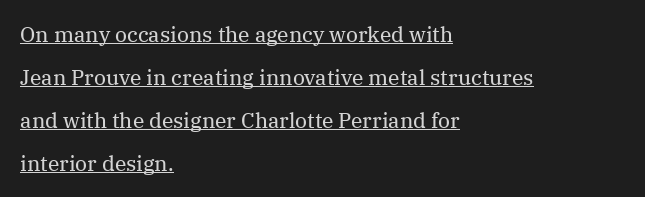
{"italic": "no", "bold": "no", "underline": "yes", "align": "left", "line_spacing": "loose", "line_spacing_ratio": 2.04, "letter_spacing": "normal", "letter_spacing_em": 0.0, "glyph_px": 21}
